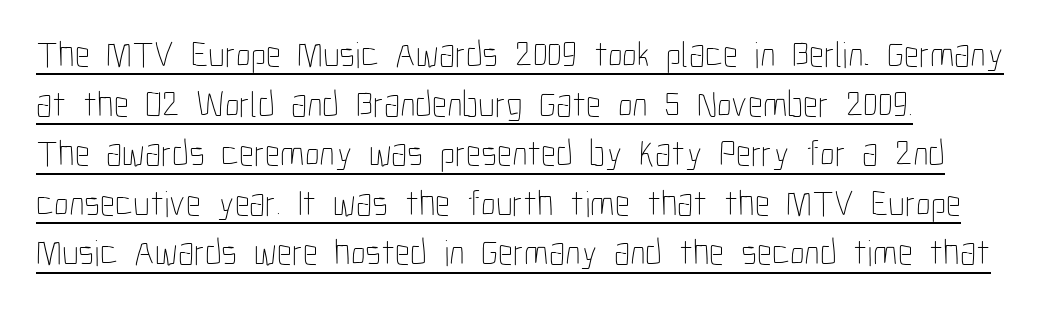
A normal amount of white space separates one row of letters from the next. Compared with undecorated copy, this sample adds a rule below the words. When letters stand straight like this, we call the style roman or upright. These lines are rendered in a variable-pitch font.
